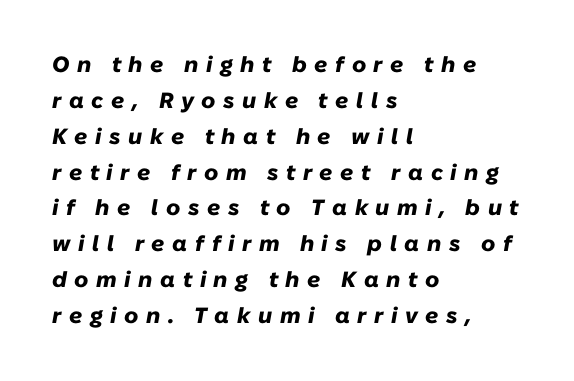
The image shows 22 px bold type, italic (leaning right); set left-aligned, normal line spacing (1.63x), unusually wide letter spacing (+0.34 em), not underlined.
